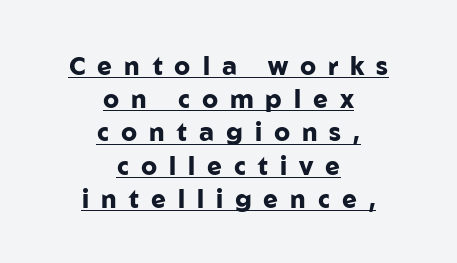
Honestly, the row spacing looks completely unremarkable. The typesetter has applied underlining to the passage shown. Centered paragraph, ragged on both sides. The axis of the letterforms is exactly vertical. The sample has been set heavy, in full bold. Short note: letters widely spaced.
